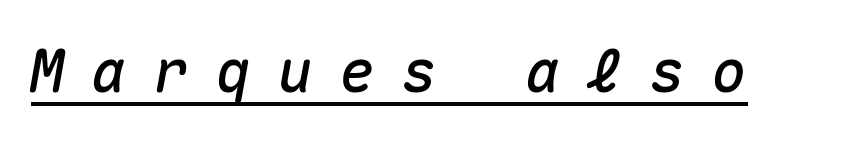
{"italic": "yes", "lean": "right", "slant_degrees": 10, "width": "normal", "stroke_contrast": "medium", "x_height": "medium", "monospaced": "yes", "underline": "yes", "letter_spacing": "wide", "letter_spacing_em": 0.45, "glyph_px": 59}
